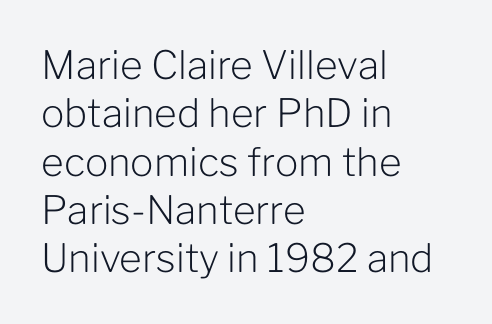
Q: Is the text bold? A: No.
Q: Is the text italic (slanted)? A: No, it is upright.
Q: Is the typeface a serif or a sans-serif typeface? A: Sans-serif.
Q: Is the text underlined? A: No.
Q: How is the paragraph aligned? A: Left-aligned.
Q: Is the spacing between letters normal or unusually wide? A: Normal.
Q: Width (condensed, normal, or wide)? A: Normal.
Q: Stroke contrast? A: Low.
Q: x-height? A: Medium.
Q: Monospaced? A: No.
